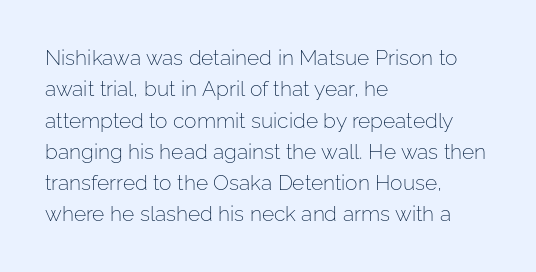
The image shows 21 px text type, upright; set left-aligned, normal line spacing (1.49x), normal letter spacing, not underlined.
